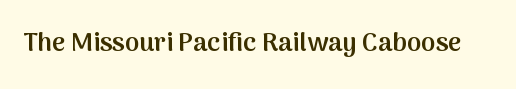
{"italic": "no", "bold": "semi", "underline": "no", "letter_spacing": "normal", "letter_spacing_em": 0.0, "glyph_px": 26}
